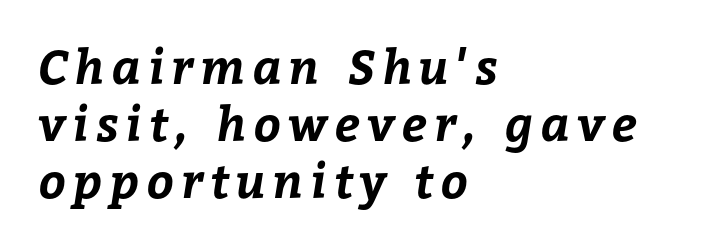
Q: Is the text bold? A: Yes.
Q: Is the text underlined? A: No.
Q: How is the paragraph aligned? A: Left-aligned.
Q: Width (condensed, normal, or wide)? A: Normal.
Q: Stroke contrast? A: Low.
Q: x-height? A: Medium.
Q: Monospaced? A: No.
